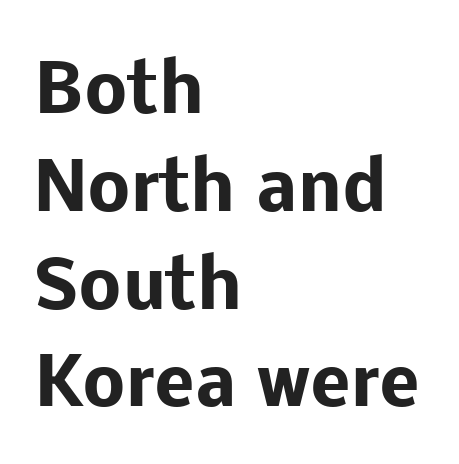
The image shows 67 px heavy sans-serif type, upright; set left-aligned, normal line spacing (1.46x), normal letter spacing, not underlined; low stroke contrast and a medium x-height.
